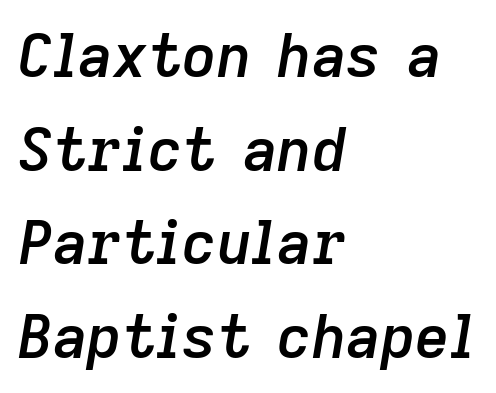
{"italic": "yes", "lean": "right", "slant_degrees": 9, "bold": "semi", "weight": "semibold", "width": "normal", "stroke_contrast": "low", "x_height": "medium", "monospaced": "no", "underline": "no", "align": "left", "line_spacing": "normal", "line_spacing_ratio": 1.56, "letter_spacing": "normal", "letter_spacing_em": 0.0, "glyph_px": 60}
